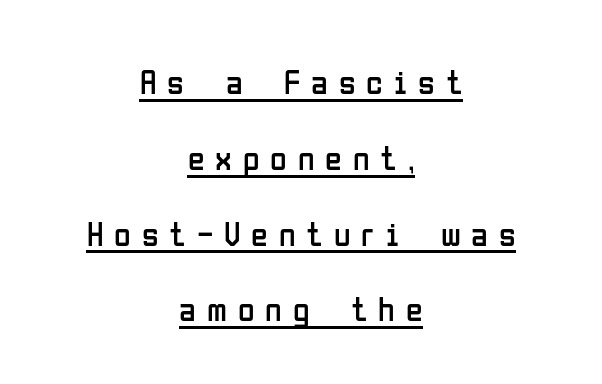
The image shows 34 px regular-weight, condensed sans-serif type, upright; set centered, loose line spacing (2.23x), unusually wide letter spacing (+0.32 em), underlined; low stroke contrast and a medium x-height.
